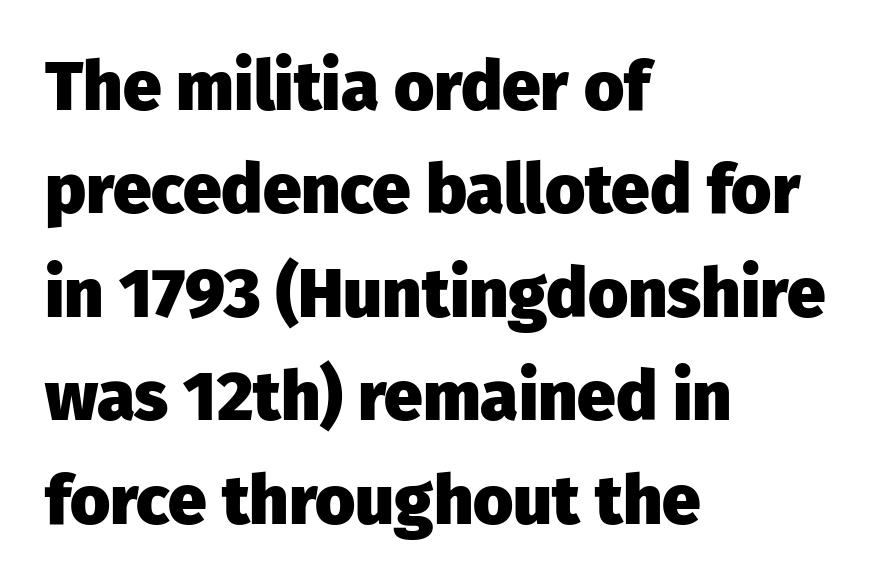
Q: Is the text bold? A: Yes.
Q: Is the text italic (slanted)? A: No, it is upright.
Q: Is the typeface a serif or a sans-serif typeface? A: Sans-serif.
Q: Is the text underlined? A: No.
Q: How is the paragraph aligned? A: Left-aligned.
Q: Is the spacing between letters normal or unusually wide? A: Normal.
Q: Is the spacing between lines tight, normal or loose? A: Normal.
Q: Width (condensed, normal, or wide)? A: Normal.
Q: Stroke contrast? A: Low.
Q: x-height? A: Medium.
Q: Monospaced? A: No.
